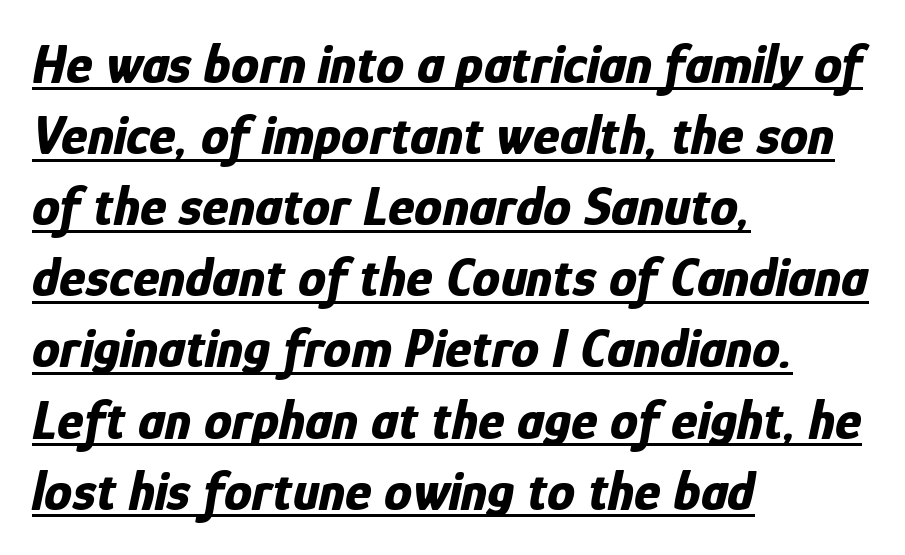
{"italic": "yes", "lean": "right", "slant_degrees": 12, "bold": "yes", "weight": "bold", "width": "condensed", "stroke_contrast": "low", "x_height": "medium", "monospaced": "no", "underline": "yes", "align": "left", "line_spacing": "normal", "line_spacing_ratio": 1.27, "letter_spacing": "normal", "letter_spacing_em": 0.0, "glyph_px": 56}
